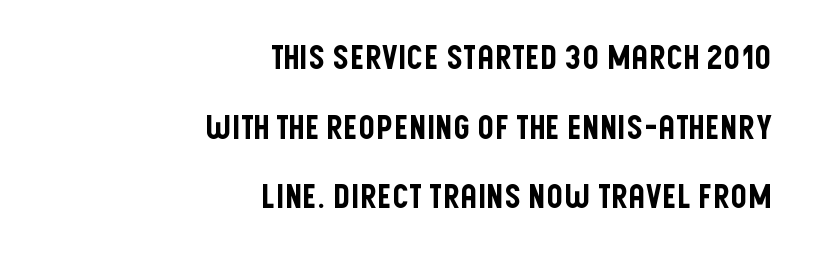
{"serif": "no", "italic": "no", "width": "condensed", "stroke_contrast": "low", "x_height": "large", "monospaced": "no", "underline": "no", "align": "right", "line_spacing": "loose", "line_spacing_ratio": 2.11, "letter_spacing": "normal", "letter_spacing_em": 0.0, "glyph_px": 33}
